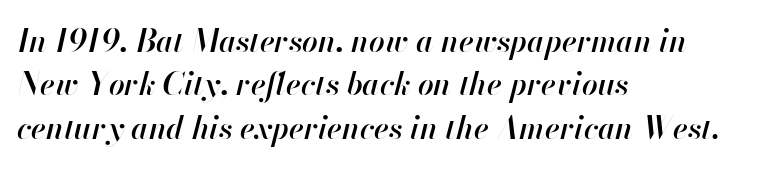
The image shows 31 px semibold type, italic (leaning right); set left-aligned, normal line spacing (1.4x), normal letter spacing, not underlined; high stroke contrast and a small x-height.
